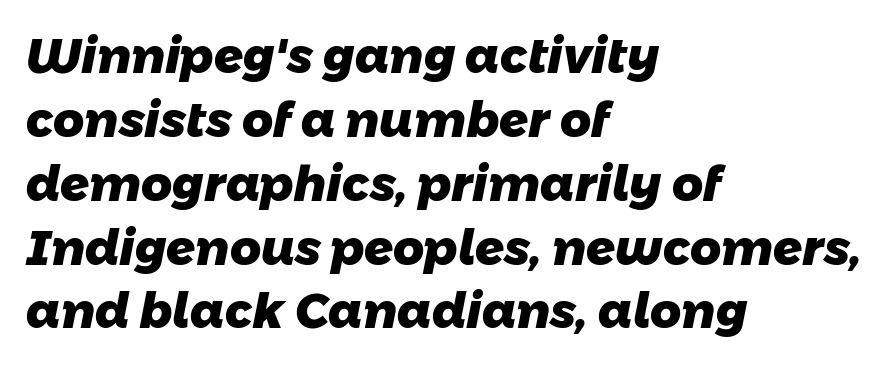
A typesetter would call this zero additional tracking. Vertical spacing — default. Is this a fixed-width face? No — the glyphs have proportional, varying widths. Leftover space on each line is placed entirely after the last word. Decoration check: the copy has no underline. This is heavy type, rendered in bold.
